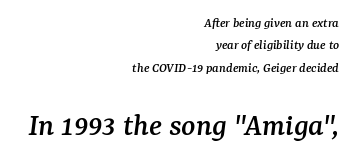
The passage shown is typed in a proportional face where columns would drift. Font category for this specimen: serif. Of the two passages, the one underneath uses the larger point size. The typesetter chose a ragged-left arrangement here. The face used here is rendered with its standard letterfit. Rule under the text: the space is simply empty.
